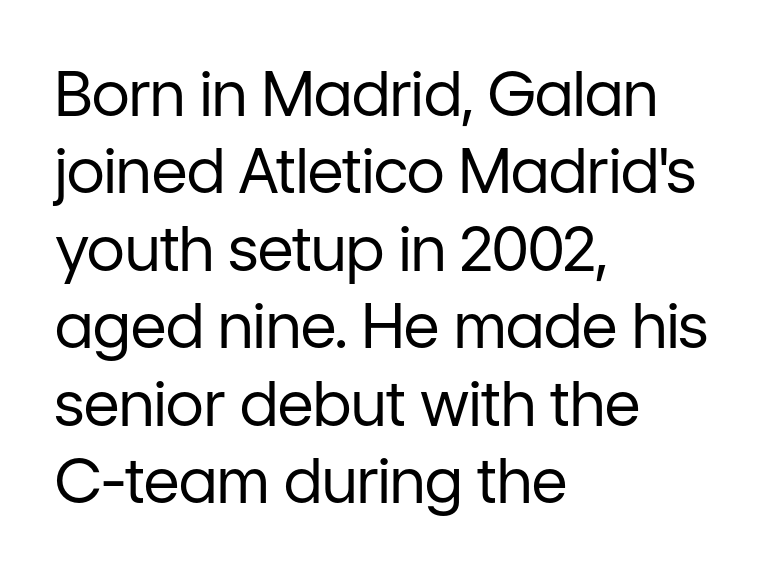
Characters remain perfectly vertical along every line. No word sits above an underline. You could not count columns in this text — the font is proportionally spaced. Unlike a traditional serif, this face leaves its strokes unadorned. Tracking here is standard; glyphs follow each other at the usual distance. These lines sit exactly where default settings would place them.
